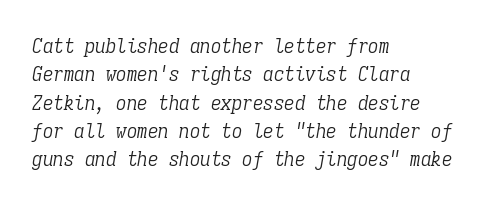
The weight tops out at a normal text grade. Tracking value appears to be zero — textbook default spacing. These lines sit exactly where default settings would place them. Anything drawn beneath the words? Only blank space.
